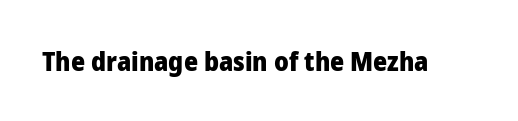
Q: Is the text bold? A: Yes.
Q: Is the text italic (slanted)? A: No, it is upright.
Q: Is the text underlined? A: No.
Q: Is the spacing between letters normal or unusually wide? A: Normal.
